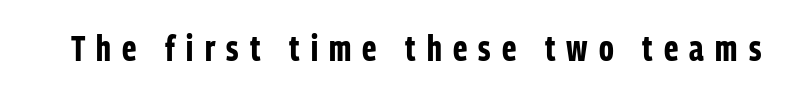
Font category for this specimen: sans-serif. The face used here is rendered with a markedly widened letterfit. Heavy, bold letterforms. Vertical strokes here are truly vertical. Descender tails drop into unmarked territory.
